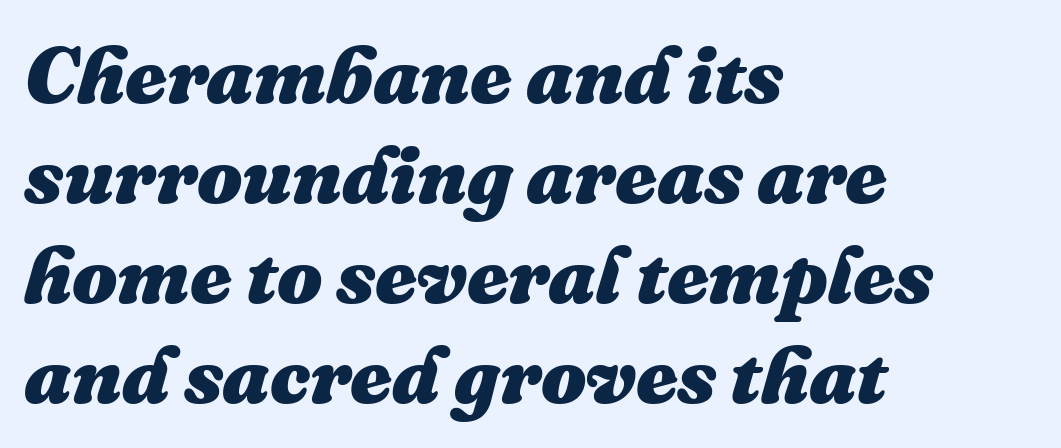
Tracking here is standard; glyphs follow each other at the usual distance. In terms of leading, this rendering sits right in the middle. The ragged edge is on the right, which tells us the setting is flush left. Bare-footed words on every line.
